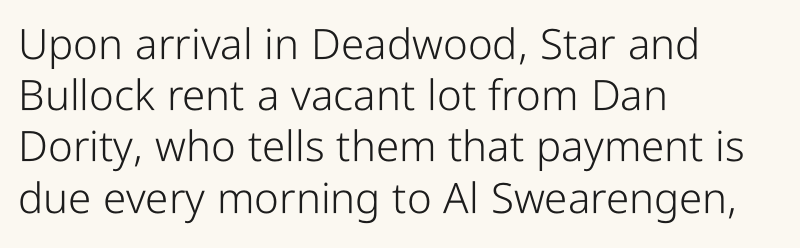
The ragged edge is on the right, which tells us the setting is flush left. The text was rendered using a sans face with plain stroke endings. No italicization has been applied; the sample stays upright. Descender tails drop into unmarked territory. The face used here is rendered with its standard letterfit. You could not count columns in this text — the font is proportionally spaced.
